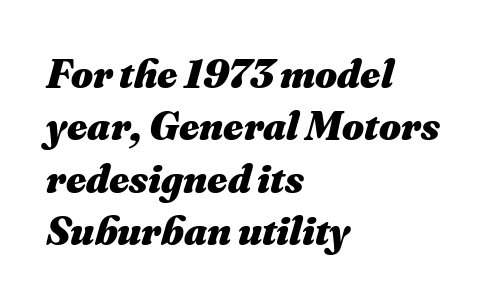
The image shows 42 px heavy type, italic (leaning right); set left-aligned, normal line spacing (1.25x), normal letter spacing, not underlined; medium stroke contrast and a small x-height.
